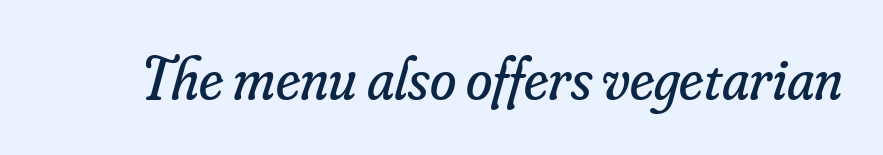
The image shows 60 px regular-weight serif type, italic (leaning right); set normal letter spacing, not underlined; low stroke contrast and a small x-height.
